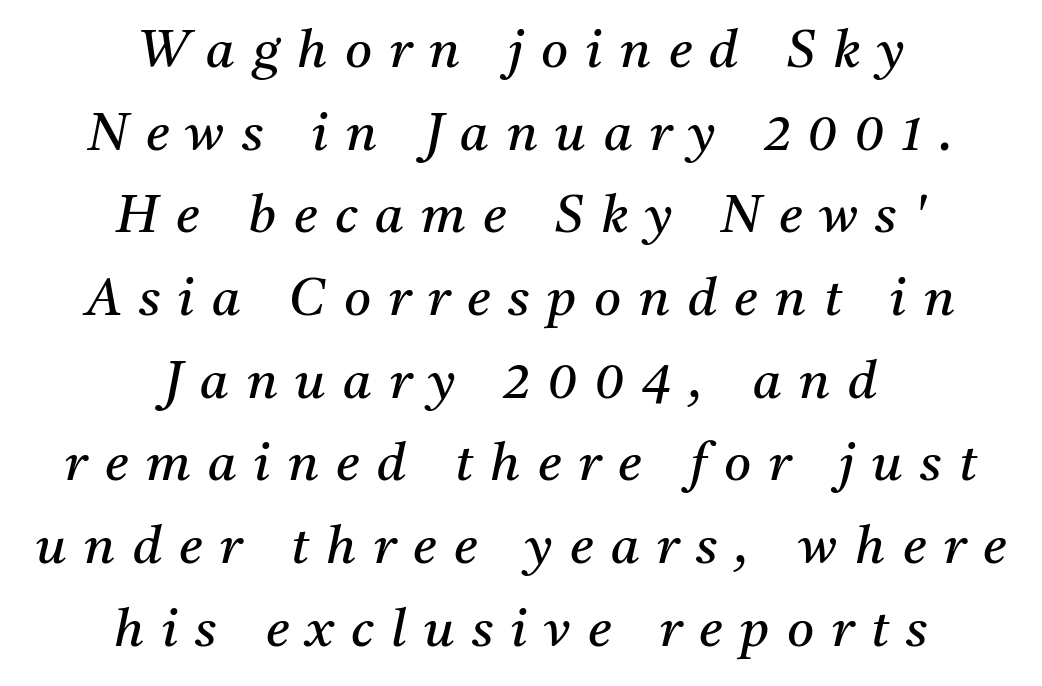
{"serif": "yes", "italic": "yes", "lean": "right", "slant_degrees": 11, "bold": "no", "weight": "regular", "width": "normal", "stroke_contrast": "medium", "x_height": "medium", "monospaced": "no", "underline": "no", "align": "center", "line_spacing": "normal", "line_spacing_ratio": 1.59, "letter_spacing": "wide", "letter_spacing_em": 0.34, "glyph_px": 52}
